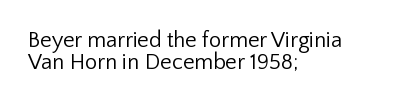
The image shows 22 px text type, upright; set left-aligned, tight line spacing (0.98x), normal letter spacing, not underlined.
